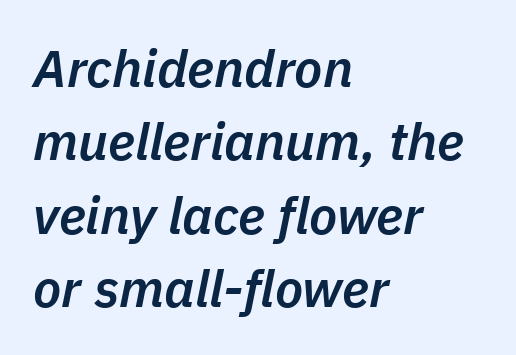
Firm but not heavy-handed strokes: this text is semibold. When letters slant like this, we call the style italic. The rendering uses natural spacing where letterforms have individual widths. Teacher's note: observe the even left margin — that is flush-left alignment. In terms of letterspacing, this is plain default setting. Check under the words: just untouched page.
